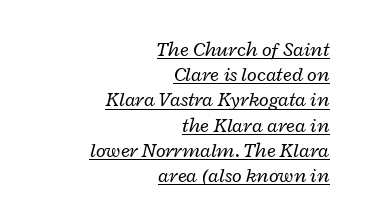
Q: Is the text bold? A: No.
Q: Is the text italic (slanted)? A: Yes, it leans right by about 12 degrees.
Q: Is the text underlined? A: Yes.
Q: How is the paragraph aligned? A: Right-aligned.
Q: Is the spacing between letters normal or unusually wide? A: Normal.
Q: Is the spacing between lines tight, normal or loose? A: Normal.
